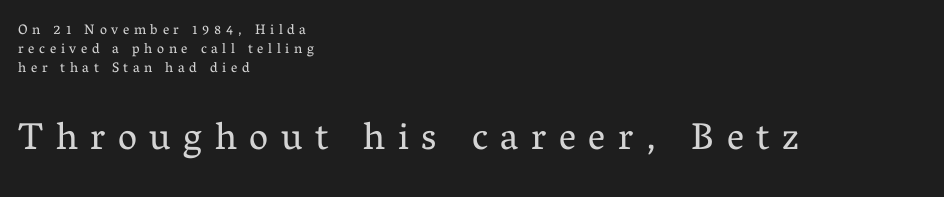
Q: Is the text bold? A: No.
Q: Is the text italic (slanted)? A: No, it is upright.
Q: Is the typeface a serif or a sans-serif typeface? A: Serif.
Q: Is the text underlined? A: No.
Q: How is the paragraph aligned? A: Left-aligned.
Q: Is the spacing between letters normal or unusually wide? A: Unusually wide.
Q: Is the spacing between lines tight, normal or loose? A: Normal.
Q: Which block of text is set in a larger size, the first (top) or the second (bottom)? A: The second (bottom) one.
Q: Width (condensed, normal, or wide)? A: Normal.
Q: Stroke contrast? A: Medium.
Q: x-height? A: Medium.
Q: Monospaced? A: No.
